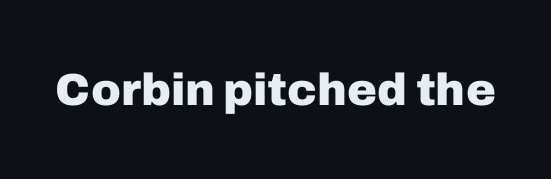
The image shows 45 px heavy sans-serif type, upright; set normal letter spacing, not underlined; low stroke contrast and a medium x-height.
